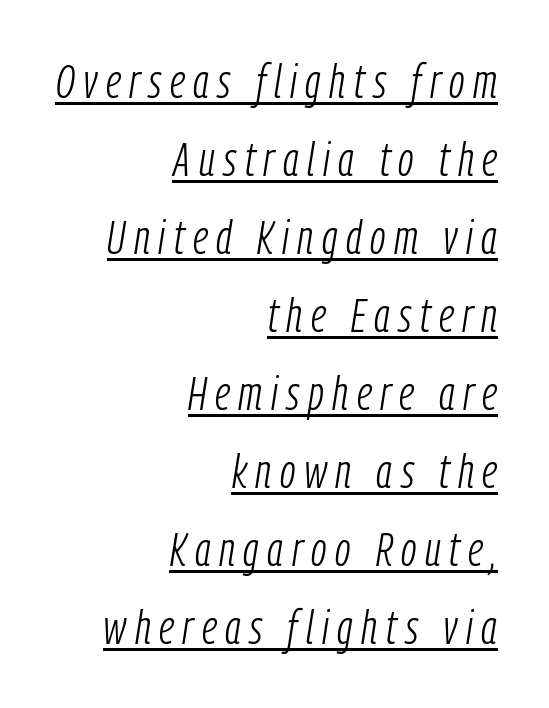
The image shows 47 px light, condensed type, italic (leaning right); set right-aligned, normal line spacing (1.66x), underlined; low stroke contrast and a medium x-height.
